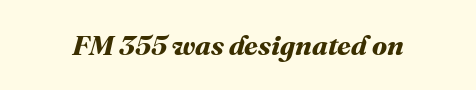
{"bold": "yes", "weight": "bold", "width": "normal", "stroke_contrast": "medium", "x_height": "medium", "monospaced": "no", "underline": "no", "letter_spacing": "normal", "letter_spacing_em": 0.0, "glyph_px": 28}
